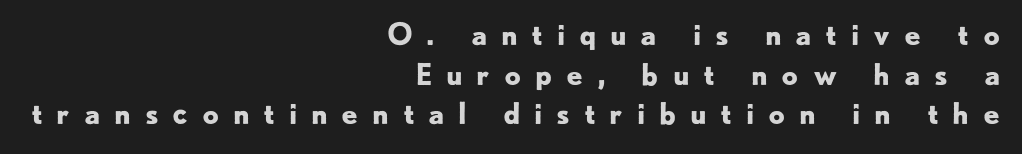
{"serif": "no", "italic": "no", "bold": "yes", "weight": "bold", "width": "normal", "stroke_contrast": "low", "x_height": "small", "monospaced": "no", "underline": "no", "align": "right", "line_spacing": "normal", "line_spacing_ratio": 1.37, "letter_spacing": "wide", "letter_spacing_em": 0.47, "glyph_px": 29}
